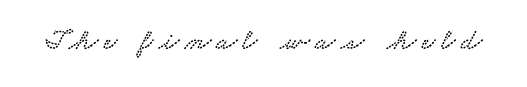
The image shows 30 px wide type; set not underlined; low stroke contrast and a small x-height.
